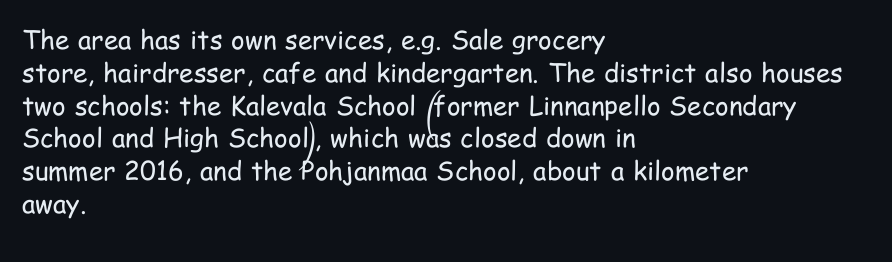
{"italic": "no", "bold": "no", "underline": "no", "align": "left", "line_spacing": "normal", "line_spacing_ratio": 1.26, "letter_spacing": "normal", "letter_spacing_em": 0.0, "glyph_px": 26}
